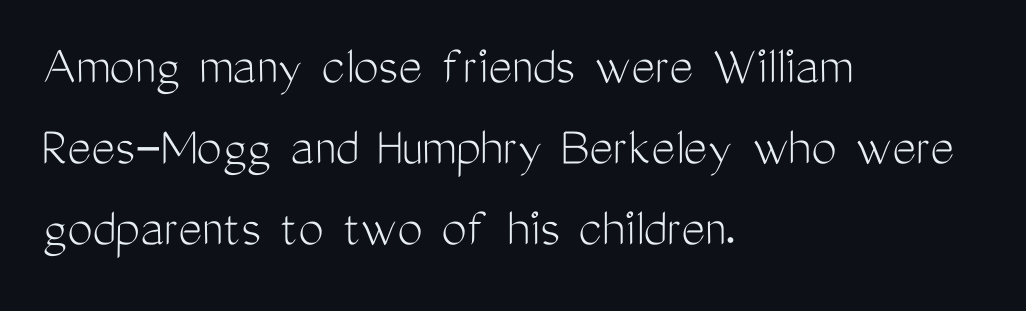
{"serif": "no", "italic": "no", "bold": "no", "weight": "light", "width": "condensed", "stroke_contrast": "medium", "x_height": "medium", "monospaced": "no", "underline": "no", "align": "left", "line_spacing": "normal", "line_spacing_ratio": 1.42, "letter_spacing": "normal", "letter_spacing_em": 0.0, "glyph_px": 57}
